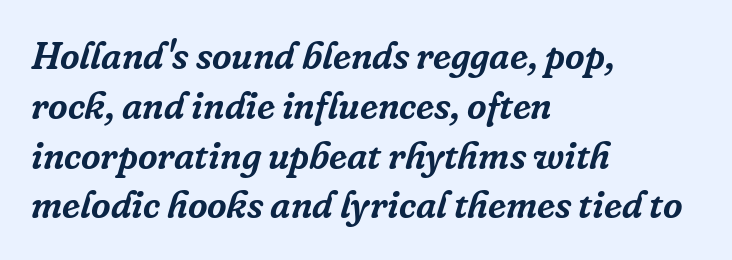
Words float on clear page, feet unadorned. Baseline-to-baseline distance is the conventional proportion of letter height. The lines in this sample share a left origin and differ only in where they stop. Every character sits at an angle, as italics do.
